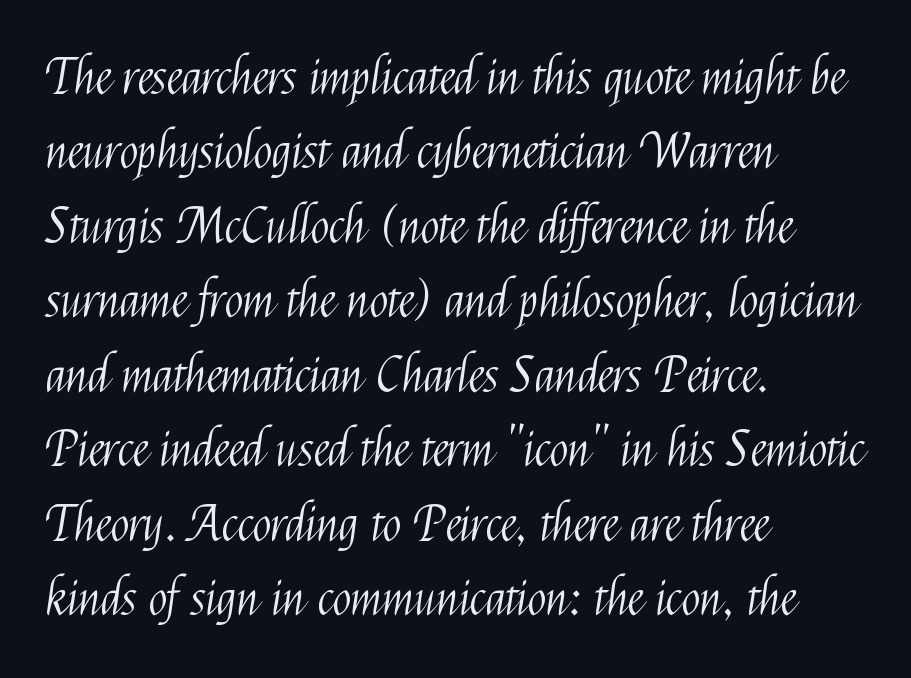
{"serif": "no", "bold": "no", "weight": "light", "width": "condensed", "stroke_contrast": "medium", "x_height": "medium", "monospaced": "no", "underline": "no", "align": "left", "line_spacing": "normal", "line_spacing_ratio": 1.52, "letter_spacing": "normal", "letter_spacing_em": 0.0, "glyph_px": 49}
